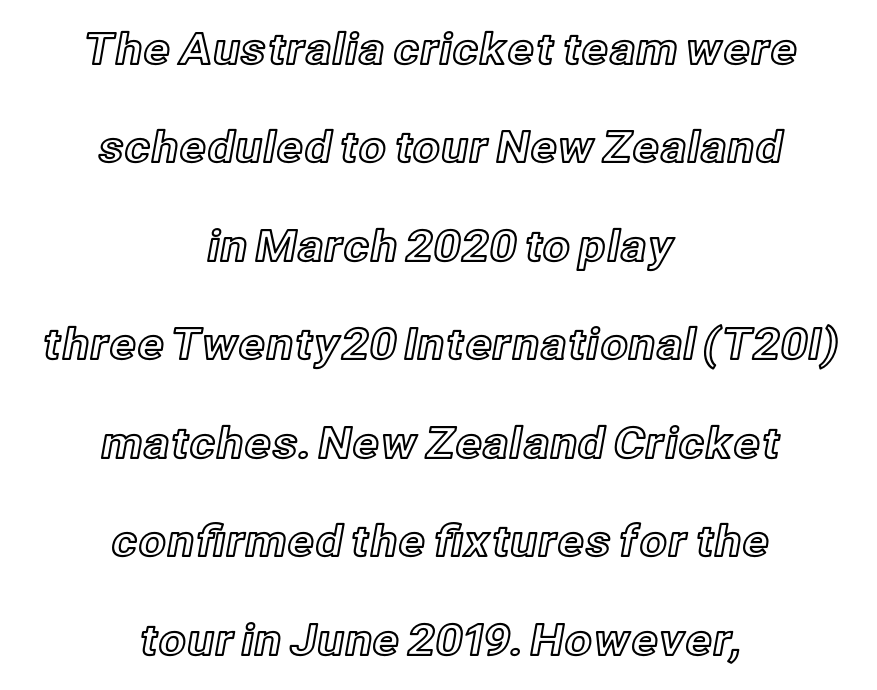
The passage shown is not underscored anywhere. A typesetter would call this proportional, since set widths differ per character. Each new line begins a long way beneath the previous one. Does extra space separate the letters? No, they use regular spacing.
